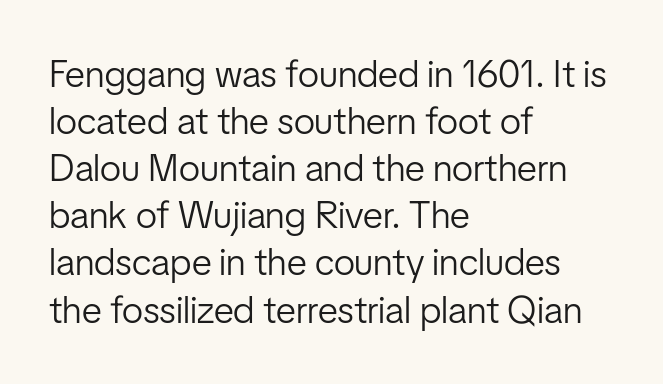
Q: Is the text bold? A: No.
Q: Is the text italic (slanted)? A: No, it is upright.
Q: Is the typeface a serif or a sans-serif typeface? A: Sans-serif.
Q: Is the text underlined? A: No.
Q: How is the paragraph aligned? A: Left-aligned.
Q: Is the spacing between letters normal or unusually wide? A: Normal.
Q: Width (condensed, normal, or wide)? A: Condensed.
Q: Stroke contrast? A: Low.
Q: x-height? A: Medium.
Q: Monospaced? A: No.
